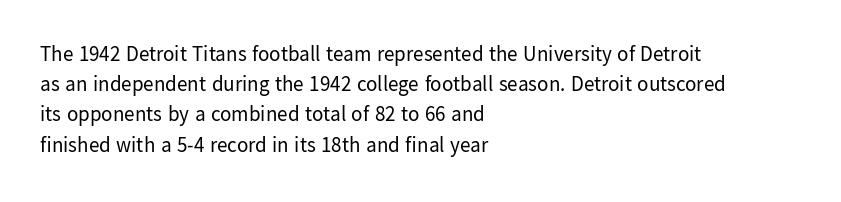
Regarding leading, the lines here are spaced in the standard way. Underline: absent. A classic flush-left, rag-right setting is used for this passage. Every character sits straight up, as roman type does.
